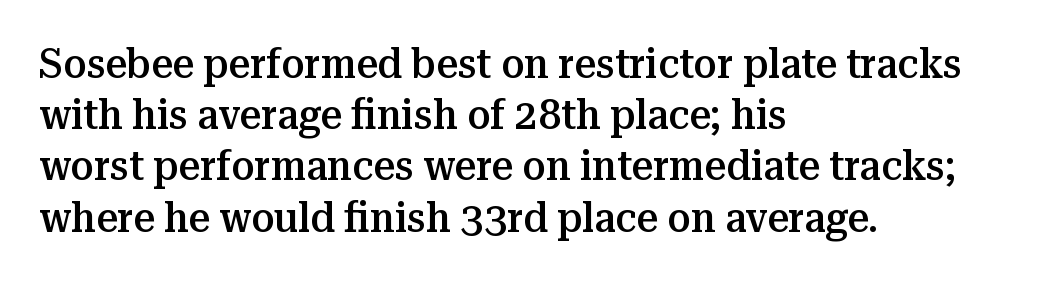
Words appear dense and cohesive because spacing is normal. A typesetter would mark this as roman, not italic. Think of a printed novel: that variable character pitch is what you see here. The glyphs in this specimen are seriffed.
